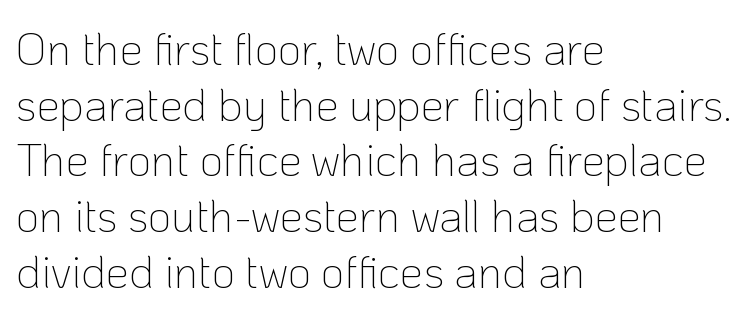
The letters advance in unequal steps, a hallmark of proportional type. Any mark beneath the type? The region is blank. Every character sits straight up, as roman type does. Is the type heavy? It reads as light-to-regular instead. Words appear dense and cohesive because spacing is normal. Notice how the passage keeps a crisp vertical edge on the left only.
